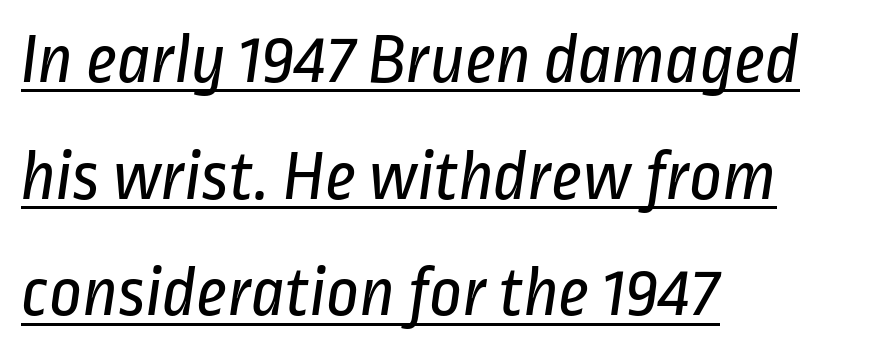
Q: Is the text bold? A: No.
Q: Is the typeface a serif or a sans-serif typeface? A: Sans-serif.
Q: Is the text underlined? A: Yes.
Q: How is the paragraph aligned? A: Left-aligned.
Q: Is the spacing between letters normal or unusually wide? A: Normal.
Q: Is the spacing between lines tight, normal or loose? A: Normal.
Q: Width (condensed, normal, or wide)? A: Condensed.
Q: Stroke contrast? A: Low.
Q: x-height? A: Medium.
Q: Monospaced? A: No.
